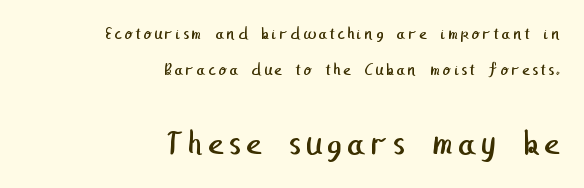
The image shows 37 px regular-weight sans-serif type; set right-aligned, loose line spacing (1.99x), not underlined; the second (bottom) block is 2.06x larger; low stroke contrast and a medium x-height.
